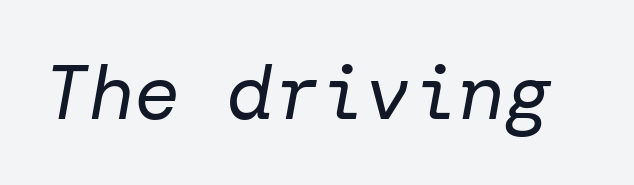
The image shows 77 px regular-weight type, italic (leaning right); set normal letter spacing, not underlined; low stroke contrast and a medium x-height.
